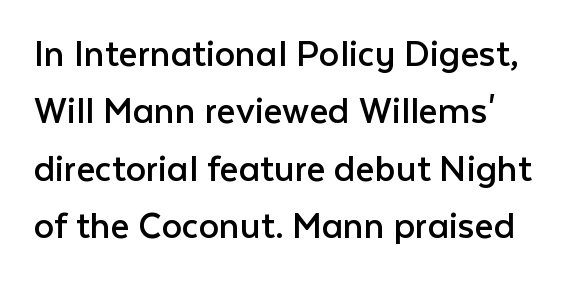
The cut favours lightness, reaching ordinary text weight at its darkest. Leading matches the norm, producing a regular column. There is no visible air inserted between adjacent glyphs. Looks like regular typesetting: each glyph gets only the width it needs.
